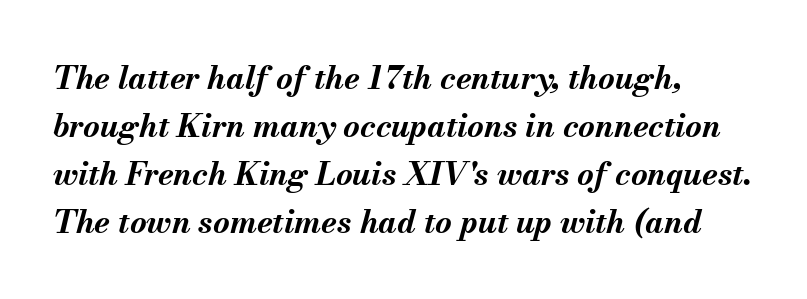
The image shows 32 px bold type, italic (leaning right); set left-aligned, normal line spacing (1.5x), normal letter spacing, not underlined; medium stroke contrast and a small x-height.
